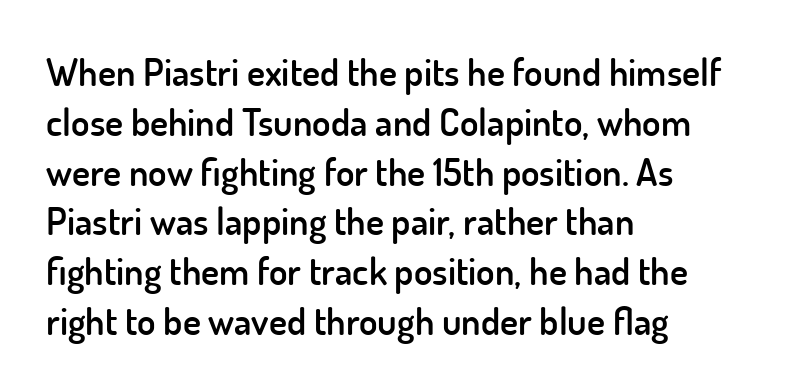
Q: Is the text bold? A: Semi-bold.
Q: Is the text italic (slanted)? A: No, it is upright.
Q: Is the typeface a serif or a sans-serif typeface? A: Sans-serif.
Q: Is the text underlined? A: No.
Q: How is the paragraph aligned? A: Left-aligned.
Q: Is the spacing between letters normal or unusually wide? A: Normal.
Q: Is the spacing between lines tight, normal or loose? A: Normal.
Q: Width (condensed, normal, or wide)? A: Normal.
Q: Stroke contrast? A: Low.
Q: x-height? A: Small.
Q: Monospaced? A: No.
